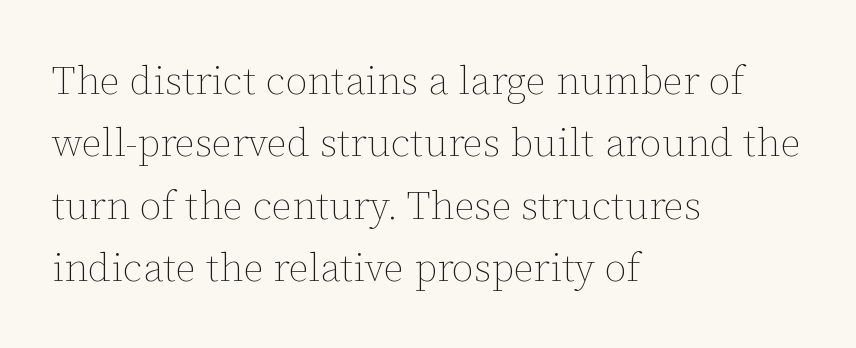
If you drew a ruler down the left edge, every line would touch it. Words appear dense and cohesive because spacing is normal. Only glyphs here, with clear space below each row. Is the stroke heavy? The answer is a plain regular-or-lighter. Ascenders rise straight up at ninety degrees.
